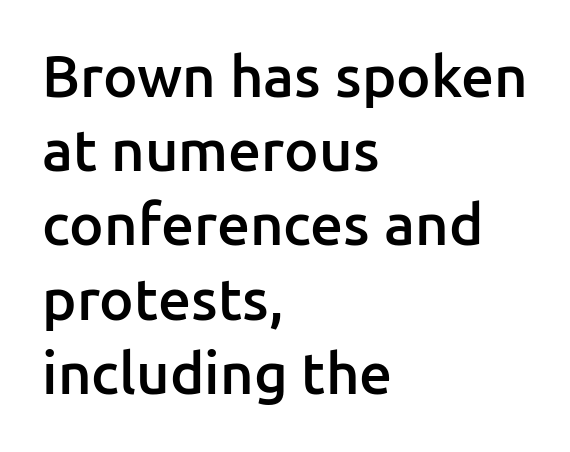
The image shows 58 px semibold sans-serif type, upright; set left-aligned, normal line spacing (1.28x), normal letter spacing, not underlined; low stroke contrast and a medium x-height.
